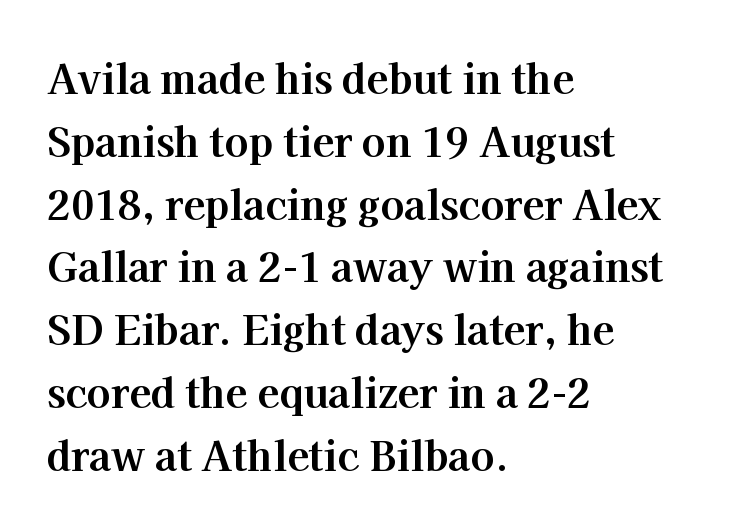
{"serif": "yes", "italic": "no", "bold": "yes", "weight": "bold", "width": "normal", "stroke_contrast": "high", "x_height": "medium", "monospaced": "no", "underline": "no", "align": "left", "line_spacing": "normal", "line_spacing_ratio": 1.57, "letter_spacing": "normal", "letter_spacing_em": 0.0, "glyph_px": 40}
